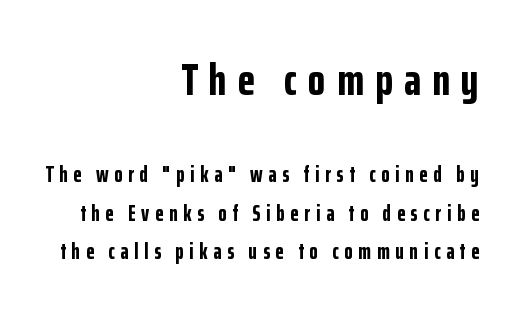
Q: Is the text bold? A: Yes.
Q: Is the text italic (slanted)? A: No, it is upright.
Q: Is the typeface a serif or a sans-serif typeface? A: Sans-serif.
Q: Is the text underlined? A: No.
Q: How is the paragraph aligned? A: Right-aligned.
Q: Is the spacing between letters normal or unusually wide? A: Unusually wide.
Q: Which block of text is set in a larger size, the first (top) or the second (bottom)? A: The first (top) one.
Q: Width (condensed, normal, or wide)? A: Condensed.
Q: Stroke contrast? A: Low.
Q: x-height? A: Medium.
Q: Monospaced? A: No.
